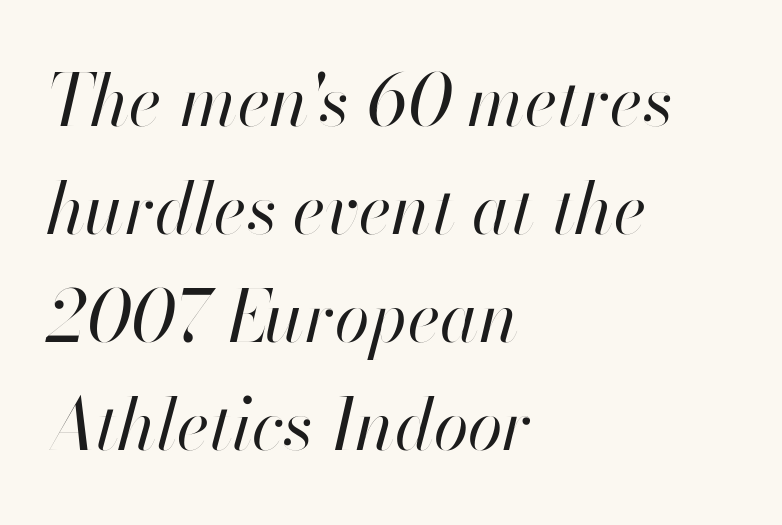
Q: Is the text bold? A: No.
Q: Is the text italic (slanted)? A: Yes, it leans right by about 13 degrees.
Q: Is the text underlined? A: No.
Q: How is the paragraph aligned? A: Left-aligned.
Q: Is the spacing between letters normal or unusually wide? A: Normal.
Q: Is the spacing between lines tight, normal or loose? A: Normal.
Q: Width (condensed, normal, or wide)? A: Normal.
Q: Stroke contrast? A: High.
Q: x-height? A: Small.
Q: Monospaced? A: No.
